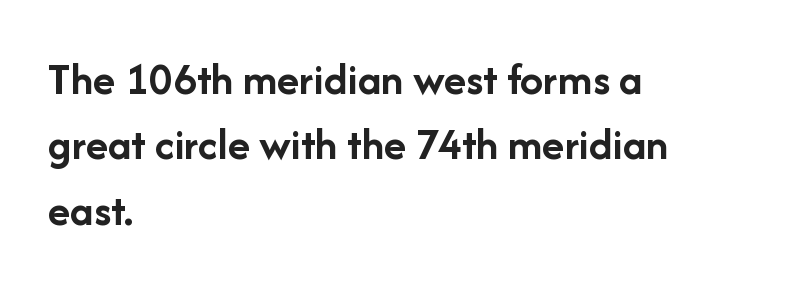
The image shows 46 px semibold sans-serif type, upright; set left-aligned, normal line spacing (1.42x), normal letter spacing, not underlined; low stroke contrast and a medium x-height.
